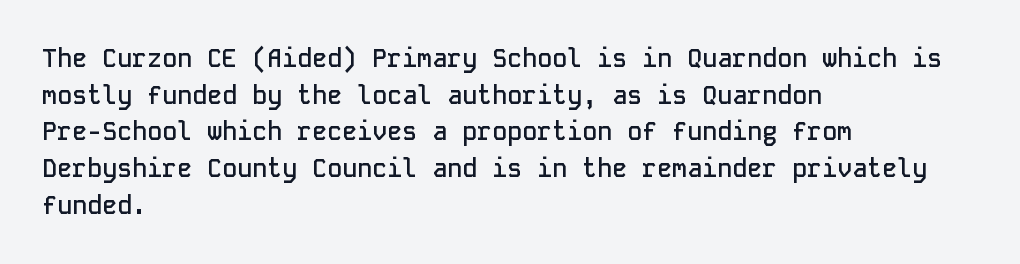
The image shows 25 px text type, upright; set left-aligned, normal line spacing (1.47x), normal letter spacing, not underlined.
